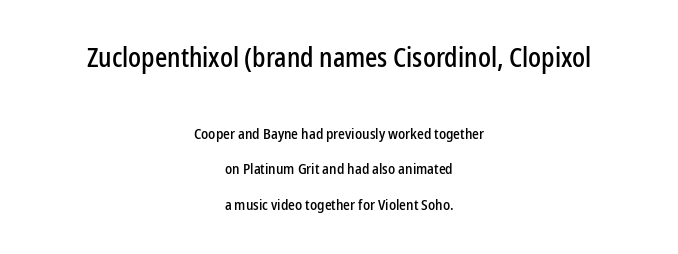
Q: Is the text italic (slanted)? A: No, it is upright.
Q: Is the text underlined? A: No.
Q: How is the paragraph aligned? A: Centered.
Q: Is the spacing between letters normal or unusually wide? A: Normal.
Q: Is the spacing between lines tight, normal or loose? A: Loose.
Q: Which block of text is set in a larger size, the first (top) or the second (bottom)? A: The first (top) one.
